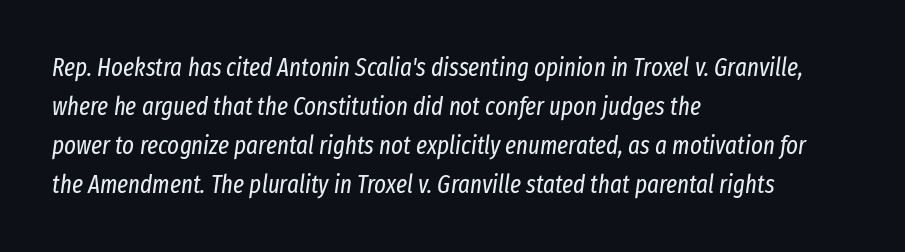
This sample is left-justified, so line endings fall wherever the words run out. Weight class: somewhere from thin through regular. The glyphs are unaccompanied by any horizontal stroke below them. In terms of letterspacing, this is plain default setting.
